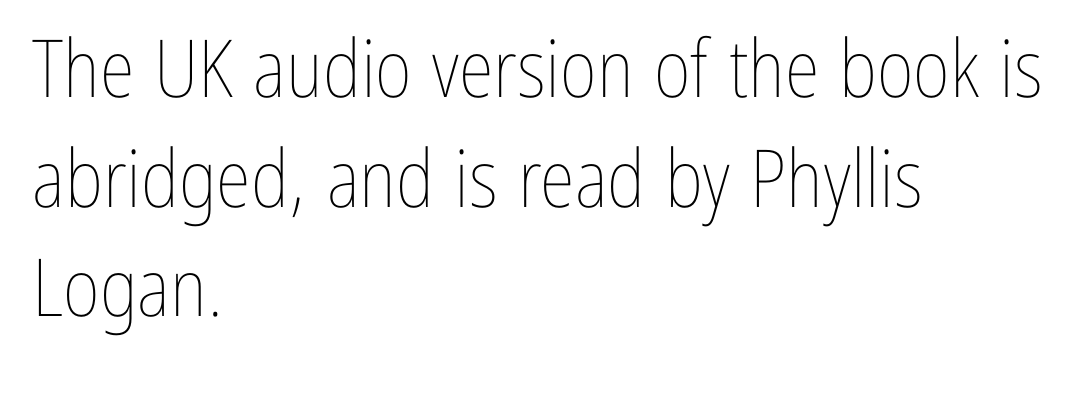
The image shows 80 px thin, condensed type, upright; set left-aligned, normal line spacing (1.37x), normal letter spacing, not underlined; low stroke contrast and a medium x-height.
